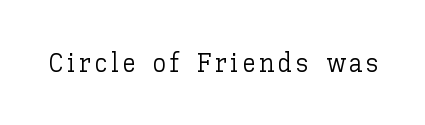
{"italic": "no", "bold": "no", "underline": "no", "glyph_px": 27}
